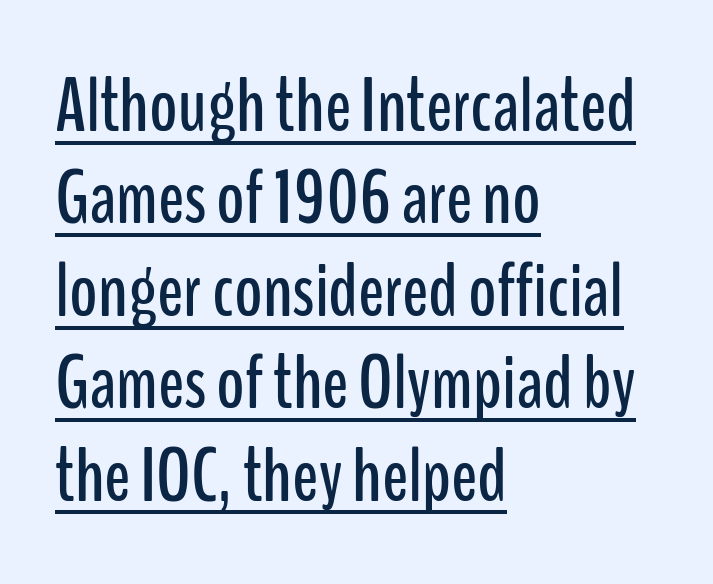
Q: Is the text italic (slanted)? A: No, it is upright.
Q: Is the typeface a serif or a sans-serif typeface? A: Sans-serif.
Q: Is the text underlined? A: Yes.
Q: How is the paragraph aligned? A: Left-aligned.
Q: Is the spacing between letters normal or unusually wide? A: Normal.
Q: Width (condensed, normal, or wide)? A: Condensed.
Q: Stroke contrast? A: Low.
Q: x-height? A: Medium.
Q: Monospaced? A: No.
